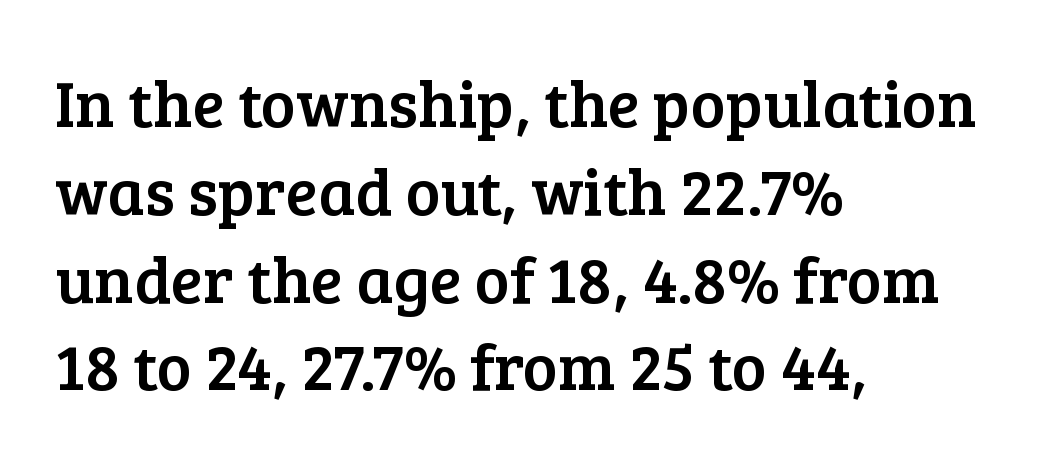
Q: Is the text italic (slanted)? A: No, it is upright.
Q: Is the typeface a serif or a sans-serif typeface? A: Serif.
Q: Is the text underlined? A: No.
Q: How is the paragraph aligned? A: Left-aligned.
Q: Is the spacing between letters normal or unusually wide? A: Normal.
Q: Is the spacing between lines tight, normal or loose? A: Normal.
Q: Width (condensed, normal, or wide)? A: Normal.
Q: Stroke contrast? A: Low.
Q: x-height? A: Medium.
Q: Monospaced? A: No.
